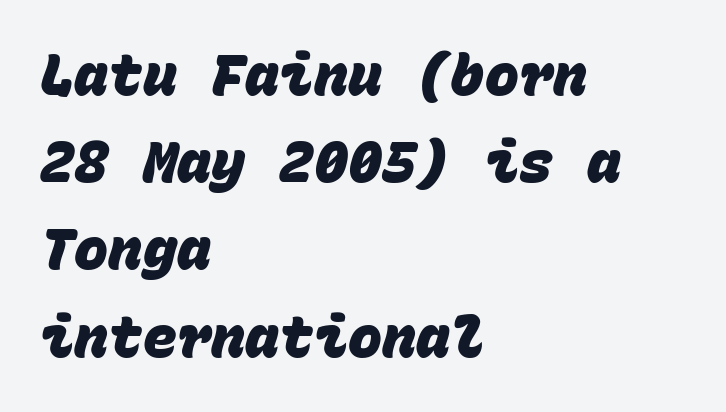
Q: Is the text bold? A: Yes.
Q: Is the typeface a serif or a sans-serif typeface? A: Sans-serif.
Q: Is the text underlined? A: No.
Q: How is the paragraph aligned? A: Left-aligned.
Q: Is the spacing between letters normal or unusually wide? A: Normal.
Q: Is the spacing between lines tight, normal or loose? A: Normal.
Q: Width (condensed, normal, or wide)? A: Normal.
Q: Stroke contrast? A: Low.
Q: x-height? A: Large.
Q: Monospaced? A: Yes.
